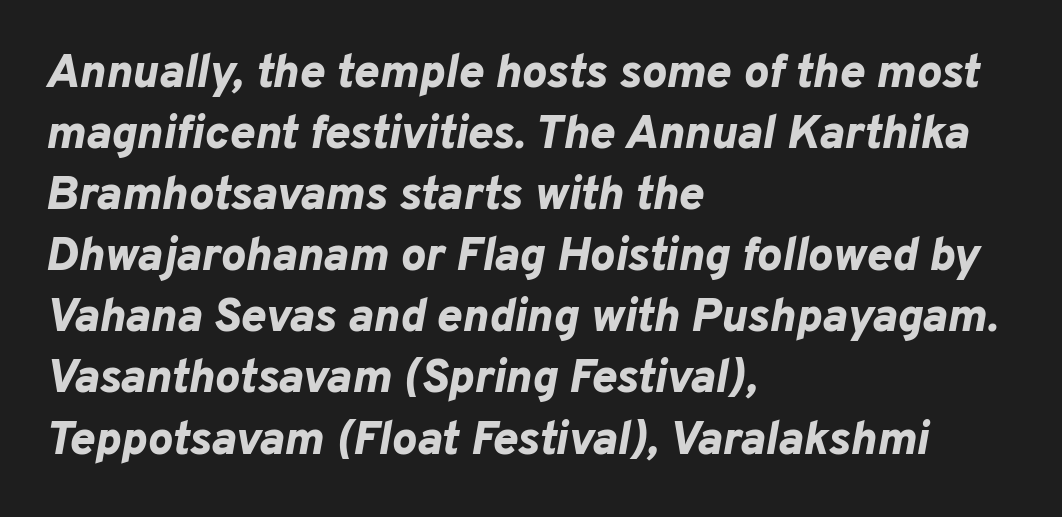
The image shows 47 px bold type, italic (leaning right); set left-aligned, normal line spacing (1.3x), normal letter spacing, not underlined; low stroke contrast and a medium x-height.
